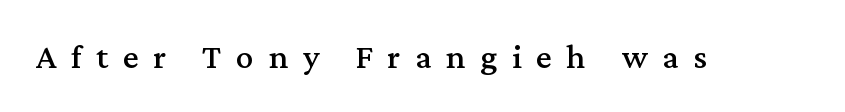
{"serif": "yes", "italic": "no", "width": "normal", "stroke_contrast": "medium", "x_height": "medium", "monospaced": "no", "underline": "no", "letter_spacing": "wide", "letter_spacing_em": 0.42, "glyph_px": 35}
